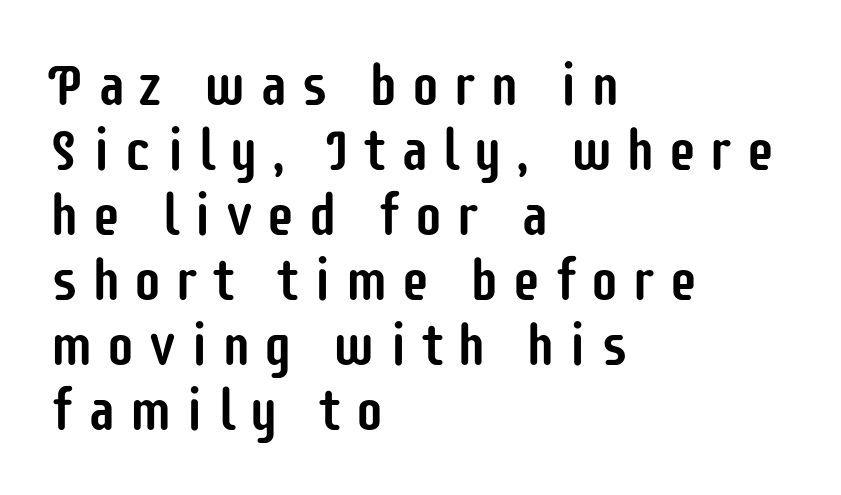
Q: Is the text italic (slanted)? A: No, it is upright.
Q: Is the typeface a serif or a sans-serif typeface? A: Sans-serif.
Q: Is the text underlined? A: No.
Q: How is the paragraph aligned? A: Left-aligned.
Q: Is the spacing between letters normal or unusually wide? A: Unusually wide.
Q: Is the spacing between lines tight, normal or loose? A: Tight.
Q: Width (condensed, normal, or wide)? A: Condensed.
Q: Stroke contrast? A: Low.
Q: x-height? A: Large.
Q: Monospaced? A: No.
